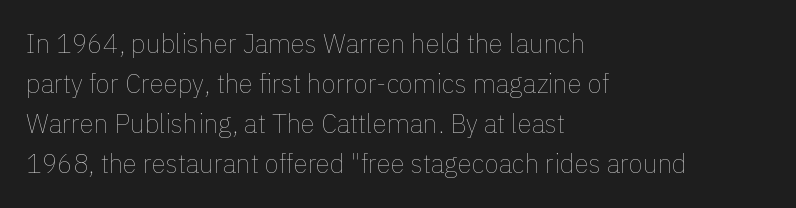
Q: Is the text bold? A: No.
Q: Is the text italic (slanted)? A: No, it is upright.
Q: Is the text underlined? A: No.
Q: How is the paragraph aligned? A: Left-aligned.
Q: Is the spacing between letters normal or unusually wide? A: Normal.
Q: Is the spacing between lines tight, normal or loose? A: Normal.
